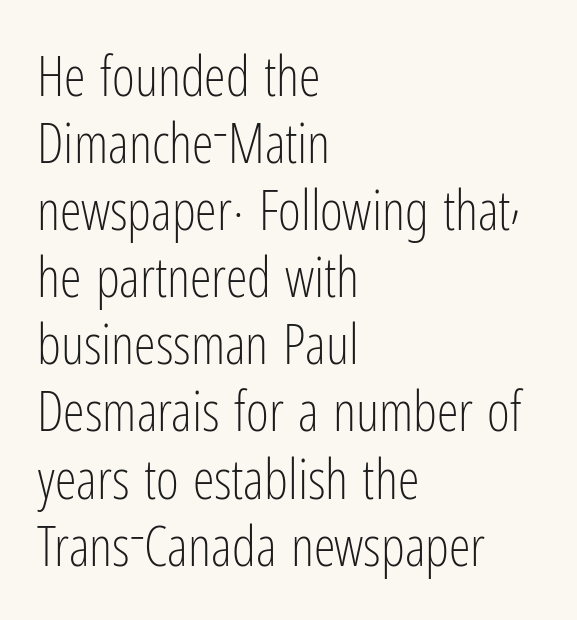
Stroke mass is kept to a normal reading level or below. Here the designer chose a conventional face with non-uniform glyph widths. The font family rendered here belongs to the sans-serif group. The setting favours the left margin, as ordinary paragraphs usually do. The letters stand upright; this is a roman face. Decoration check: the copy has no underline.
